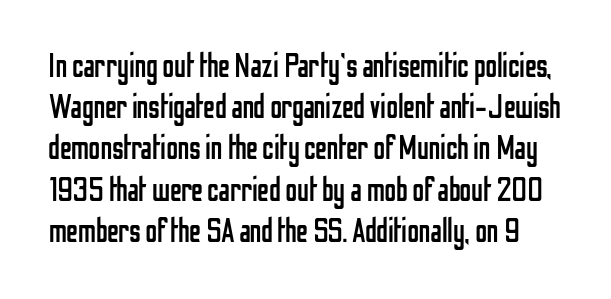
The image shows 33 px regular-weight, condensed sans-serif type, upright; set normal line spacing (1.25x), normal letter spacing, not underlined; low stroke contrast and a medium x-height.
